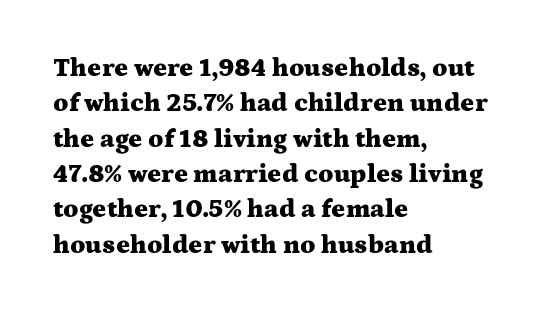
{"italic": "no", "bold": "yes", "underline": "no", "align": "left", "line_spacing": "normal", "line_spacing_ratio": 1.36, "letter_spacing": "normal", "letter_spacing_em": 0.0, "glyph_px": 26}
